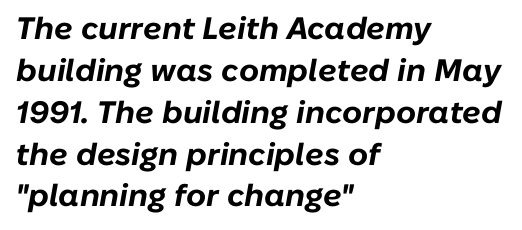
Q: Is the text bold? A: Yes.
Q: Is the text italic (slanted)? A: Yes, it leans right by about 10 degrees.
Q: Is the text underlined? A: No.
Q: How is the paragraph aligned? A: Left-aligned.
Q: Is the spacing between letters normal or unusually wide? A: Normal.
Q: Is the spacing between lines tight, normal or loose? A: Normal.
Q: Width (condensed, normal, or wide)? A: Normal.
Q: Stroke contrast? A: Low.
Q: x-height? A: Medium.
Q: Monospaced? A: No.
